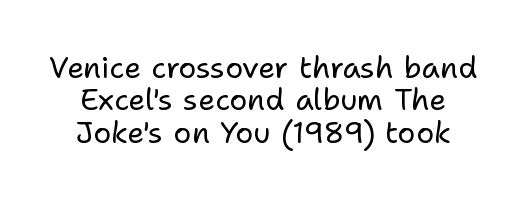
{"serif": "no", "italic": "no", "bold": "no", "weight": "regular", "width": "normal", "stroke_contrast": "low", "x_height": "medium", "monospaced": "no", "underline": "no", "line_spacing": "tight", "line_spacing_ratio": 1.08, "letter_spacing": "normal", "letter_spacing_em": 0.0, "glyph_px": 30}
